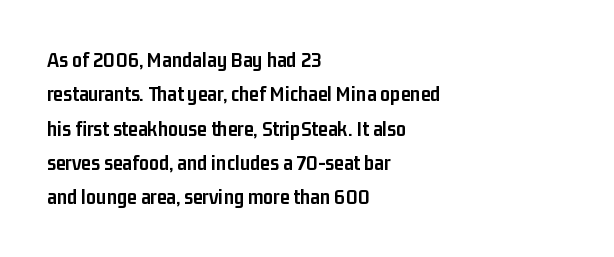
Upright lettering throughout. Just letters on the line, the space beneath them empty. The vertical gap from one line to the next is medium. Strong, thick strokes mark this as bold type. Short and long lines alike share a common starting point at left.
